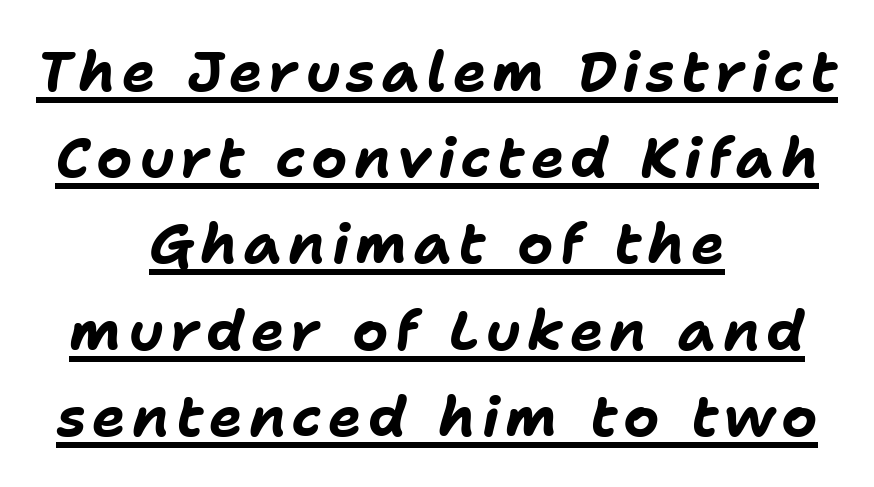
The image shows 56 px bold type, italic (leaning right); set centered, normal line spacing (1.54x), underlined; low stroke contrast and a medium x-height.
